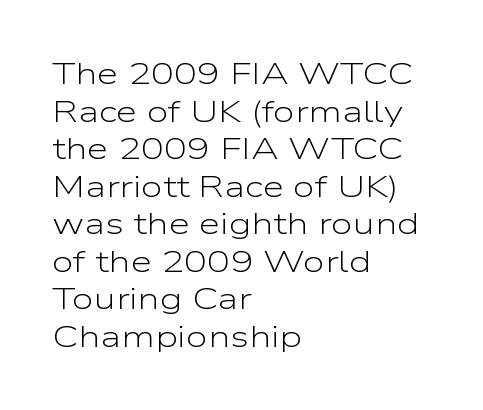
{"serif": "no", "italic": "no", "bold": "no", "weight": "light", "width": "wide", "stroke_contrast": "low", "x_height": "medium", "monospaced": "no", "underline": "no", "align": "left", "line_spacing_ratio": 1.21, "letter_spacing": "normal", "letter_spacing_em": 0.0, "glyph_px": 31}
